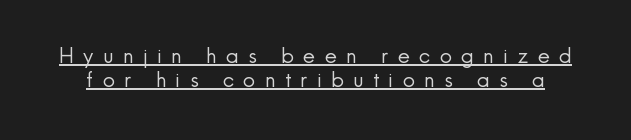
{"italic": "no", "bold": "no", "underline": "yes", "line_spacing": "tight", "line_spacing_ratio": 1.14, "letter_spacing": "wide", "letter_spacing_em": 0.45, "glyph_px": 21}
